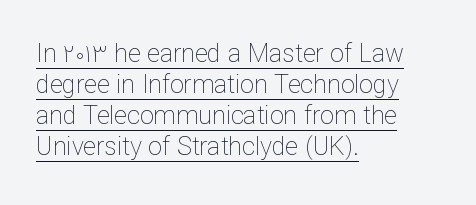
Q: Is the text bold? A: No.
Q: Is the text italic (slanted)? A: No, it is upright.
Q: Is the text underlined? A: Yes.
Q: How is the paragraph aligned? A: Left-aligned.
Q: Is the spacing between letters normal or unusually wide? A: Normal.
